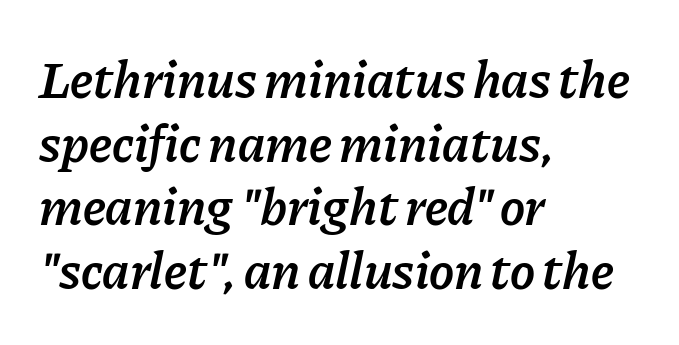
{"italic": "yes", "lean": "right", "slant_degrees": 11, "bold": "semi", "weight": "semibold", "width": "normal", "stroke_contrast": "low", "x_height": "medium", "monospaced": "no", "underline": "no", "align": "left", "line_spacing_ratio": 1.2, "letter_spacing": "normal", "letter_spacing_em": 0.0, "glyph_px": 53}
